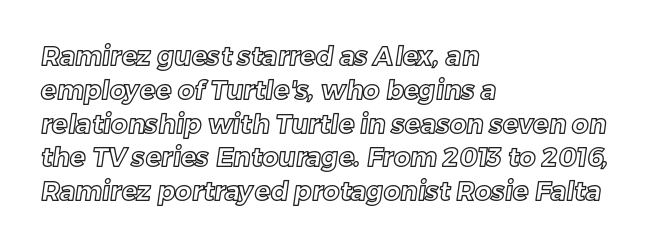
{"underline": "no", "align": "left", "line_spacing": "normal", "line_spacing_ratio": 1.3, "letter_spacing": "normal", "letter_spacing_em": 0.0, "glyph_px": 26}
